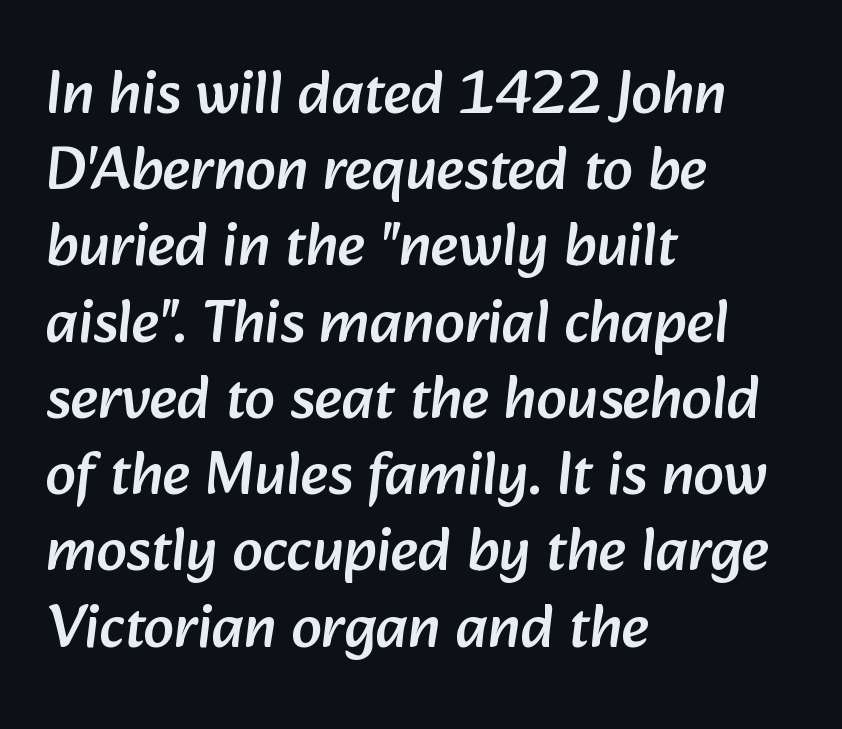
Letterform terminals end flat and unadorned throughout the passage. Nobody touched the tracking dial on this one. Interline gaps are of average width in this sample. You could not count columns in this text — the font is proportionally spaced.
